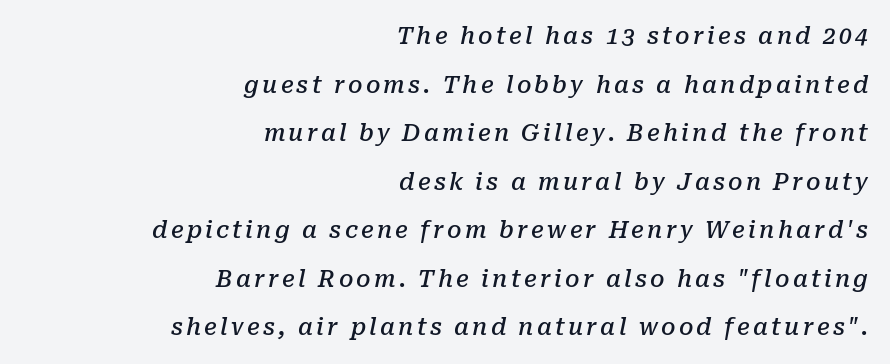
The image shows 23 px text type, italic (leaning right); set right-aligned, loose line spacing (2.11x), not underlined.
